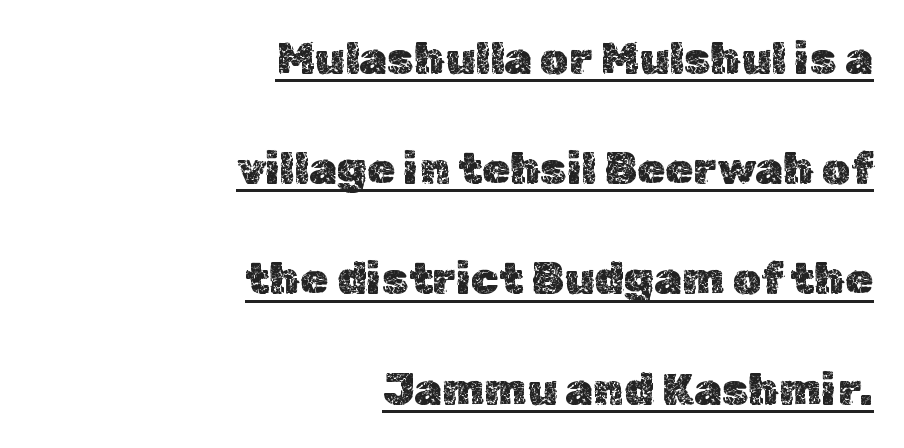
{"italic": "no", "width": "normal", "x_height": "medium", "monospaced": "no", "underline": "yes", "align": "right", "line_spacing": "loose", "line_spacing_ratio": 2.45, "letter_spacing": "normal", "letter_spacing_em": 0.0, "glyph_px": 45}
